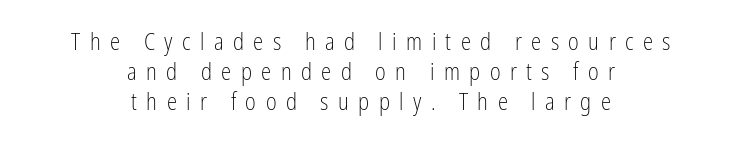
Q: Is the text bold? A: No.
Q: Is the text italic (slanted)? A: No, it is upright.
Q: Is the text underlined? A: No.
Q: How is the paragraph aligned? A: Centered.
Q: Is the spacing between letters normal or unusually wide? A: Unusually wide.
Q: Is the spacing between lines tight, normal or loose? A: Normal.
